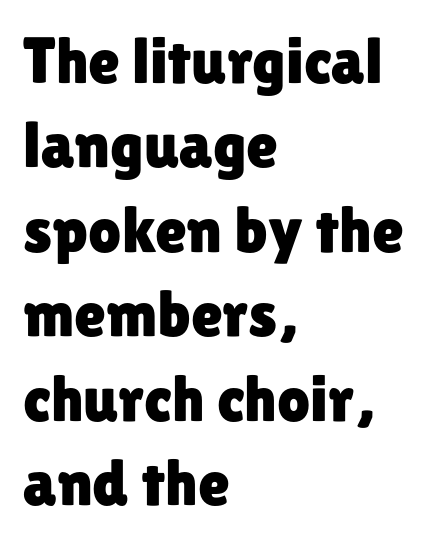
Q: Is the text italic (slanted)? A: No, it is upright.
Q: Is the typeface a serif or a sans-serif typeface? A: Sans-serif.
Q: Is the text underlined? A: No.
Q: How is the paragraph aligned? A: Left-aligned.
Q: Is the spacing between letters normal or unusually wide? A: Normal.
Q: Is the spacing between lines tight, normal or loose? A: Normal.
Q: Width (condensed, normal, or wide)? A: Normal.
Q: Stroke contrast? A: Low.
Q: x-height? A: Medium.
Q: Monospaced? A: No.
